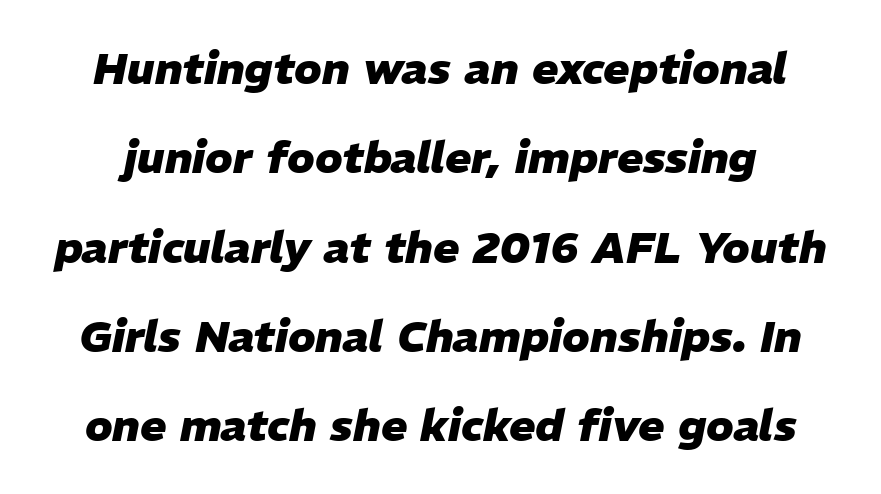
Q: Is the text bold? A: Yes.
Q: Is the text italic (slanted)? A: Yes, it leans right by about 11 degrees.
Q: Is the text underlined? A: No.
Q: Is the spacing between letters normal or unusually wide? A: Normal.
Q: Is the spacing between lines tight, normal or loose? A: Loose.
Q: Width (condensed, normal, or wide)? A: Normal.
Q: Stroke contrast? A: Low.
Q: x-height? A: Medium.
Q: Monospaced? A: No.
